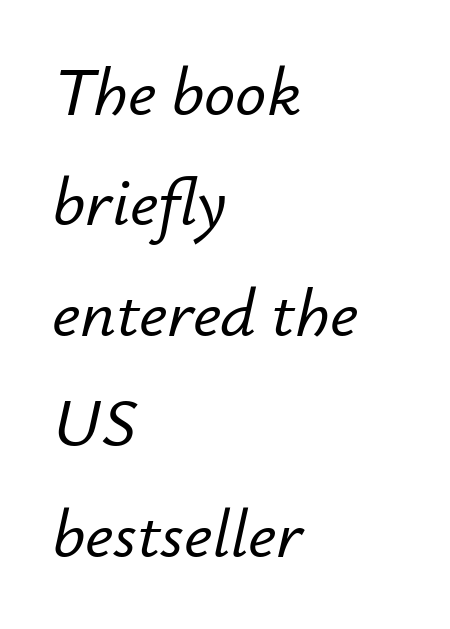
These lines keep a tight, regular rhythm from letter to letter. This sample has the flowing, uneven cadence of proportional lettering. Type without underlining. Summary of vertical rhythm: regular, with standard interline spacing. Left-aligned paragraph, ragged on the right.
